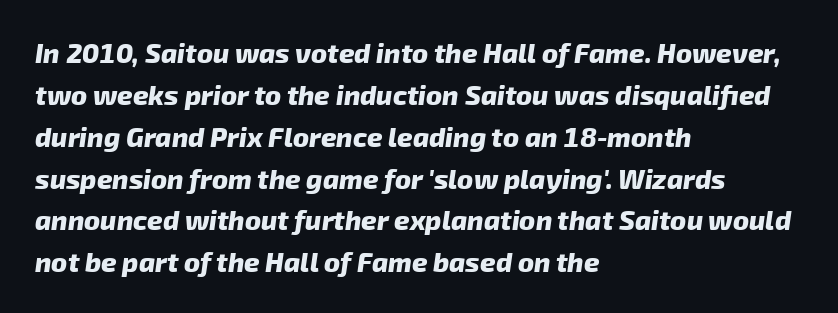
Every row of glyphs begins at an identical x-position on the left. Just letters on the line, the space beneath them empty. This block has exactly the height ordinary leading produces. The rendering uses a bold face; every stroke is thick and dark.
